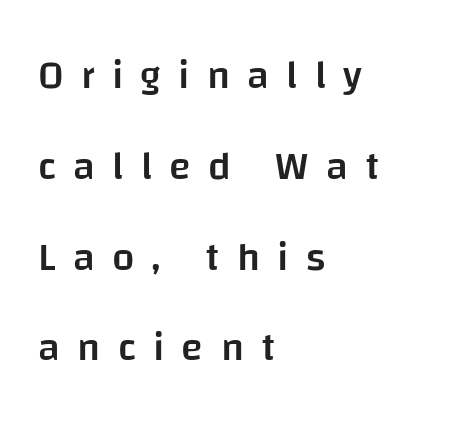
Q: Is the text bold? A: Semi-bold.
Q: Is the text italic (slanted)? A: No, it is upright.
Q: Is the typeface a serif or a sans-serif typeface? A: Sans-serif.
Q: Is the text underlined? A: No.
Q: How is the paragraph aligned? A: Left-aligned.
Q: Is the spacing between letters normal or unusually wide? A: Unusually wide.
Q: Is the spacing between lines tight, normal or loose? A: Loose.
Q: Width (condensed, normal, or wide)? A: Normal.
Q: Stroke contrast? A: Low.
Q: x-height? A: Large.
Q: Monospaced? A: No.
